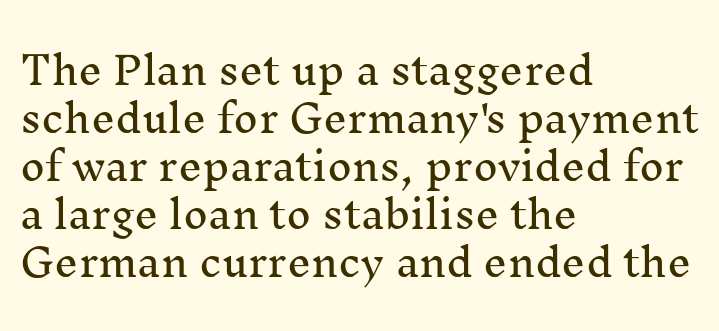
A normal amount of white space separates one row of letters from the next. Do the characters align in a grid? No, the font is proportional. Short and long lines alike share a common starting point at left. What kind of face is this? One with serifs. A typesetter would call this zero additional tracking. Do the letters lean? They stand straight.
